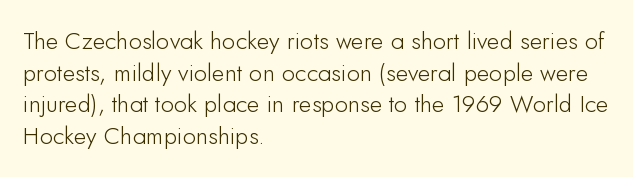
The letterforms sit shoulder to shoulder at normal distance. In terms of leading, this rendering sits right in the middle. The rendering anchors every line to the left-hand side. Style check: upright.
